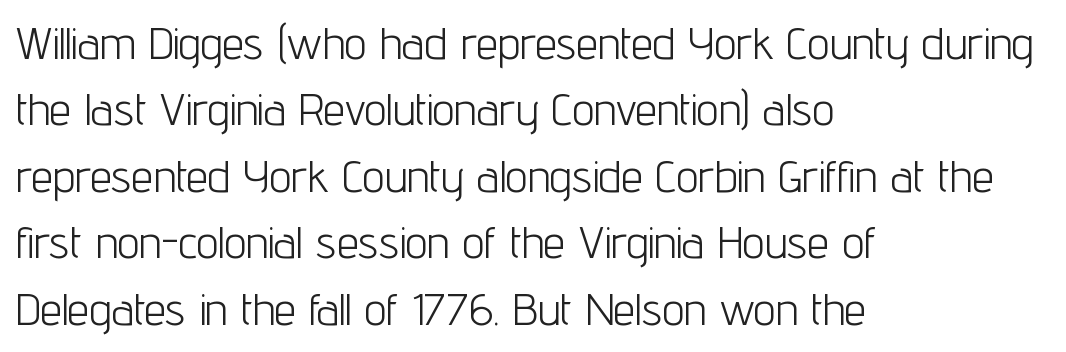
Q: Is the text bold? A: No.
Q: Is the text italic (slanted)? A: No, it is upright.
Q: Is the typeface a serif or a sans-serif typeface? A: Sans-serif.
Q: Is the text underlined? A: No.
Q: How is the paragraph aligned? A: Left-aligned.
Q: Is the spacing between letters normal or unusually wide? A: Normal.
Q: Is the spacing between lines tight, normal or loose? A: Normal.
Q: Width (condensed, normal, or wide)? A: Condensed.
Q: Stroke contrast? A: Low.
Q: x-height? A: Medium.
Q: Monospaced? A: No.
